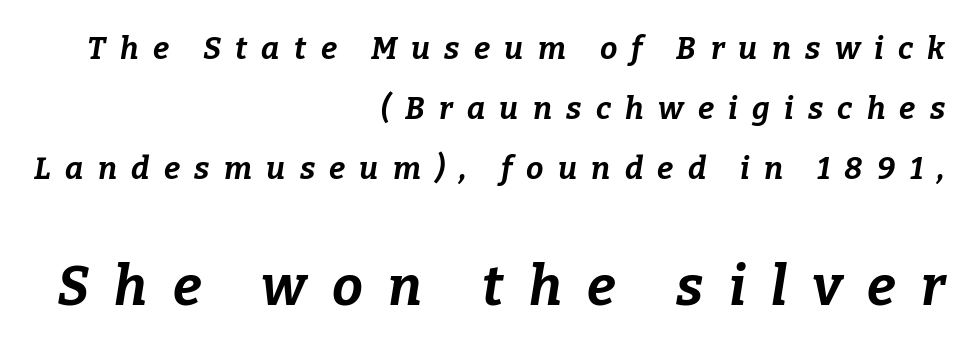
The sample has been set heavy, in full bold. Looks like regular typesetting: each glyph gets only the width it needs. Students, note that the glyphs here are deliberately spaced far apart. You could fit nearly another row in the gap between these rows. Leftover space on each line is placed entirely before the opening word.
